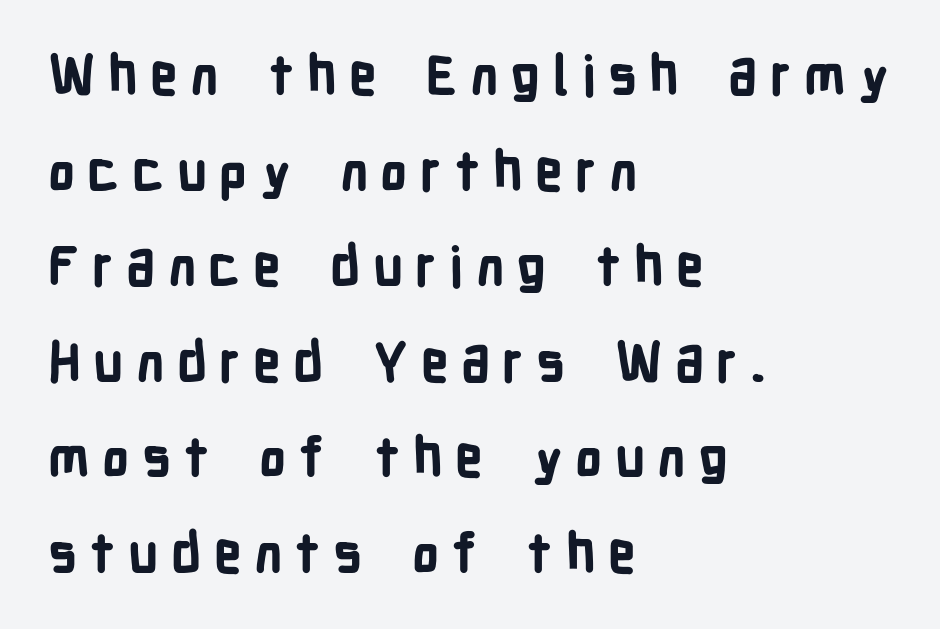
Each word looks stretched out because of the extra space between its letters. A typesetter would label this face a sans. Bold? Absolutely — the strokes are thick and heavy. These lines were composed using upright roman letters. The zone under the glyphs is completely vacant. The paragraph has a hard left edge and a soft right edge.
